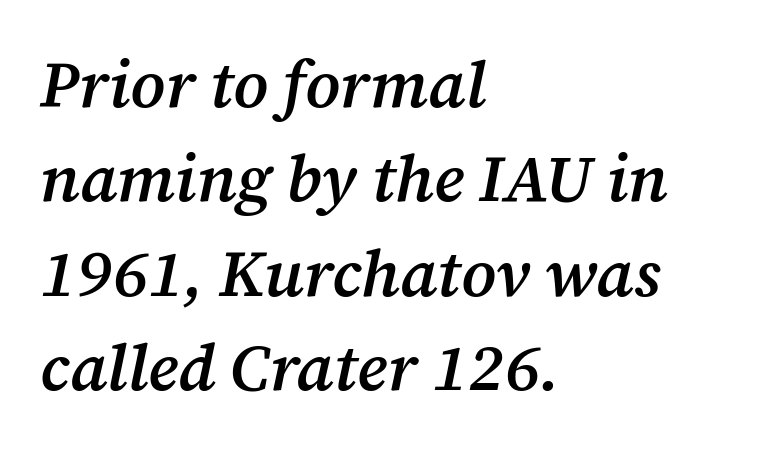
Q: Is the text bold? A: Semi-bold.
Q: Is the text italic (slanted)? A: Yes, it leans right by about 12 degrees.
Q: Is the typeface a serif or a sans-serif typeface? A: Serif.
Q: Is the text underlined? A: No.
Q: How is the paragraph aligned? A: Left-aligned.
Q: Is the spacing between letters normal or unusually wide? A: Normal.
Q: Is the spacing between lines tight, normal or loose? A: Normal.
Q: Width (condensed, normal, or wide)? A: Normal.
Q: Stroke contrast? A: Medium.
Q: x-height? A: Medium.
Q: Monospaced? A: No.
